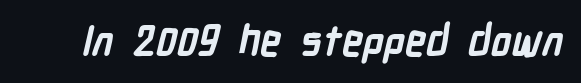
{"serif": "no", "bold": "yes", "weight": "semibold", "width": "condensed", "stroke_contrast": "low", "x_height": "medium", "monospaced": "no", "underline": "no", "letter_spacing": "normal", "letter_spacing_em": 0.0, "glyph_px": 42}
